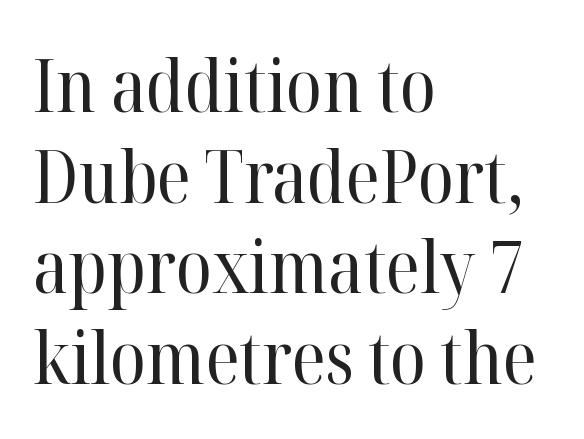
Q: Is the text bold? A: No.
Q: Is the text italic (slanted)? A: No, it is upright.
Q: Is the typeface a serif or a sans-serif typeface? A: Serif.
Q: Is the text underlined? A: No.
Q: How is the paragraph aligned? A: Left-aligned.
Q: Is the spacing between letters normal or unusually wide? A: Normal.
Q: Width (condensed, normal, or wide)? A: Normal.
Q: Stroke contrast? A: High.
Q: x-height? A: Medium.
Q: Monospaced? A: No.
